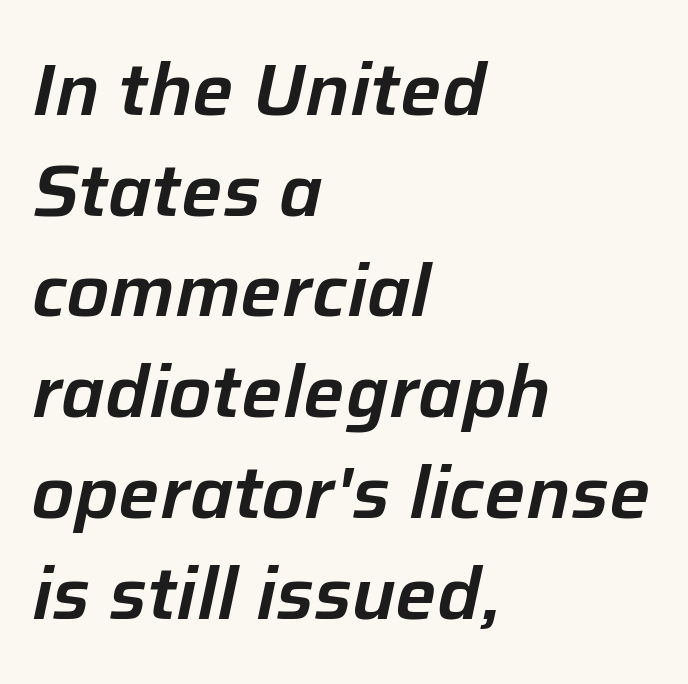
{"italic": "yes", "lean": "right", "slant_degrees": 12, "width": "normal", "stroke_contrast": "low", "x_height": "medium", "monospaced": "no", "underline": "no", "align": "left", "line_spacing": "normal", "line_spacing_ratio": 1.38, "letter_spacing": "normal", "letter_spacing_em": 0.0, "glyph_px": 73}
